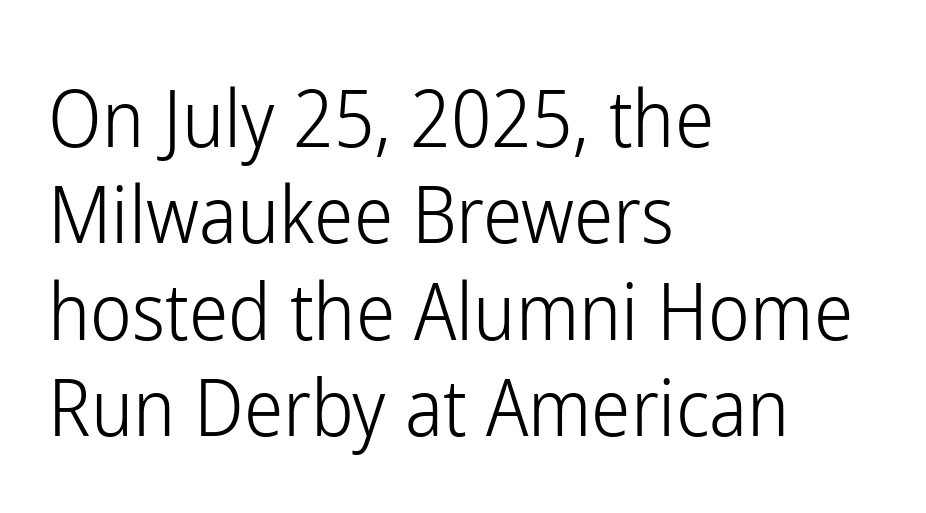
The gaps between neighbouring characters are ordinary and unremarkable. The weight tops out at a normal text grade. Check under the words: just untouched page. Italic? Not at all — the glyphs are vertical. Every row of glyphs begins at an identical x-position on the left.
